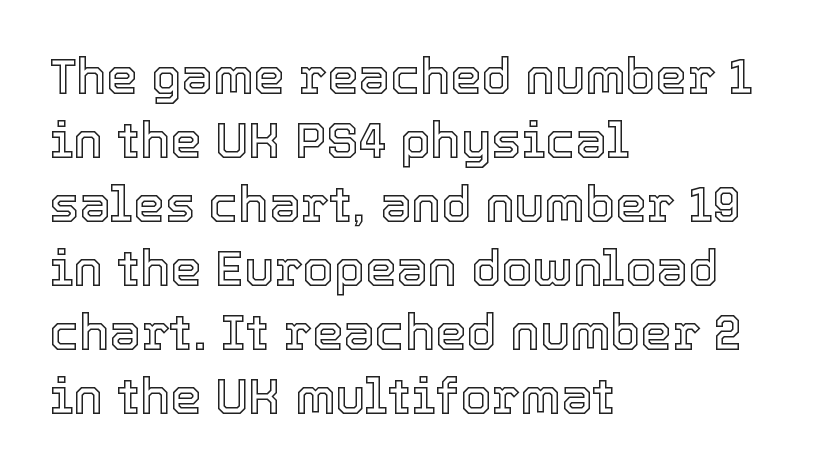
The image shows 50 px text type, upright; set left-aligned, normal line spacing (1.28x), normal letter spacing, not underlined; a medium x-height.
